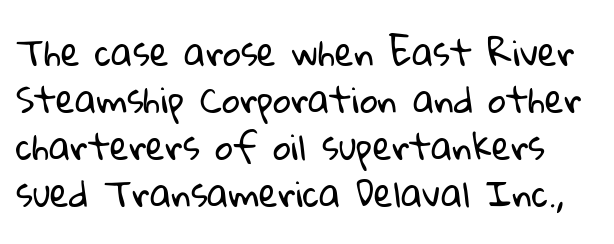
Q: Is the text bold? A: No.
Q: Is the typeface a serif or a sans-serif typeface? A: Sans-serif.
Q: Is the text underlined? A: No.
Q: Is the spacing between letters normal or unusually wide? A: Normal.
Q: Is the spacing between lines tight, normal or loose? A: Normal.
Q: Width (condensed, normal, or wide)? A: Normal.
Q: Stroke contrast? A: Low.
Q: x-height? A: Medium.
Q: Monospaced? A: No.
